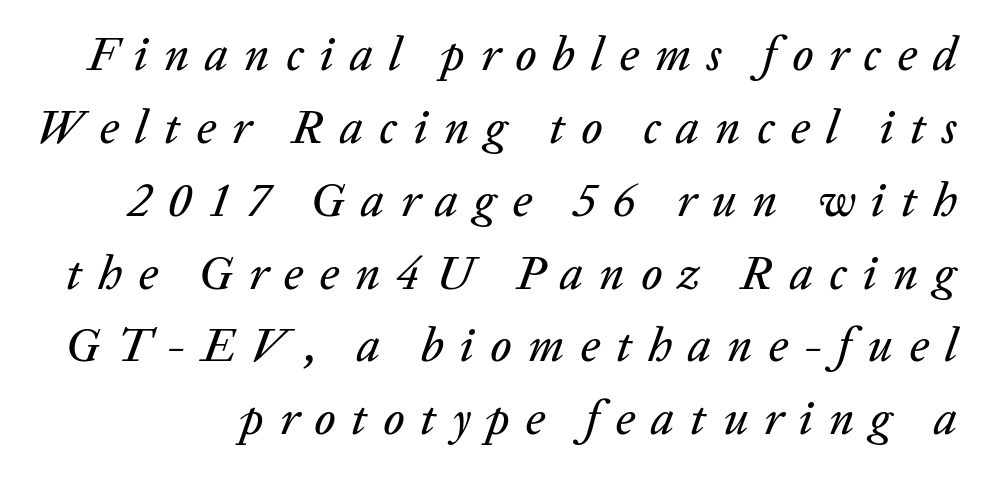
Do the characters align in a grid? No, the font is proportional. Check the space under the baseline: it is left empty. Successive baselines arrive at the customary interval. You could only call the tracking loose — the letters float apart. Looking at the ascenders, they clearly lean.
